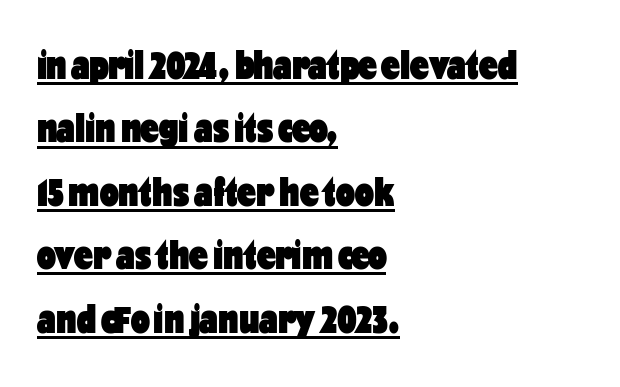
{"serif": "no", "italic": "no", "bold": "yes", "weight": "heavy", "width": "condensed", "stroke_contrast": "low", "x_height": "medium", "monospaced": "no", "underline": "yes", "align": "left", "line_spacing": "normal", "line_spacing_ratio": 1.51, "letter_spacing": "normal", "letter_spacing_em": 0.0, "glyph_px": 42}
